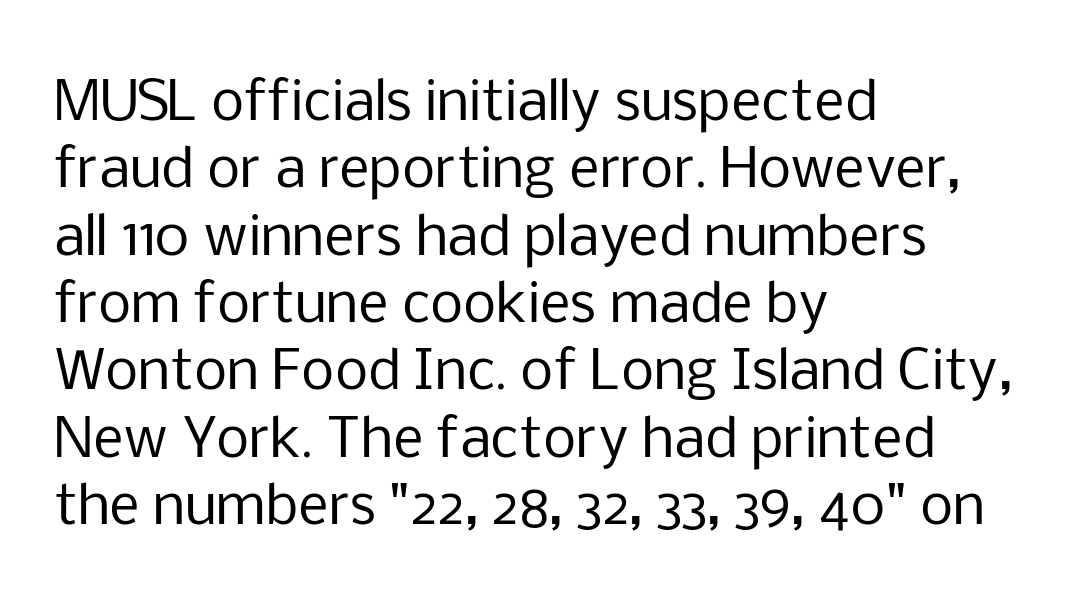
Beneath every word, the page is bare. Is this a heavy cut? Hardly; it is regular or lighter. Ascenders rise straight up at ninety degrees. Note the varied advance widths — an 'i' is clearly narrower than an 'm'.
